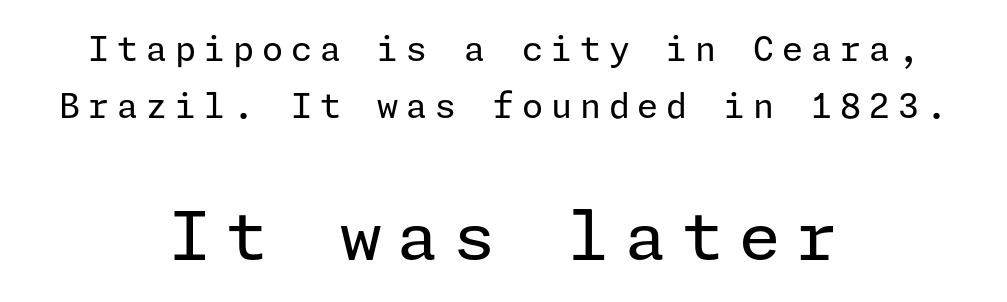
Q: Is the text bold? A: No.
Q: Is the text italic (slanted)? A: No, it is upright.
Q: Is the typeface a serif or a sans-serif typeface? A: Sans-serif.
Q: Is the text underlined? A: No.
Q: How is the paragraph aligned? A: Centered.
Q: Is the spacing between letters normal or unusually wide? A: Unusually wide.
Q: Is the spacing between lines tight, normal or loose? A: Normal.
Q: Which block of text is set in a larger size, the first (top) or the second (bottom)? A: The second (bottom) one.
Q: Width (condensed, normal, or wide)? A: Normal.
Q: Stroke contrast? A: Low.
Q: x-height? A: Medium.
